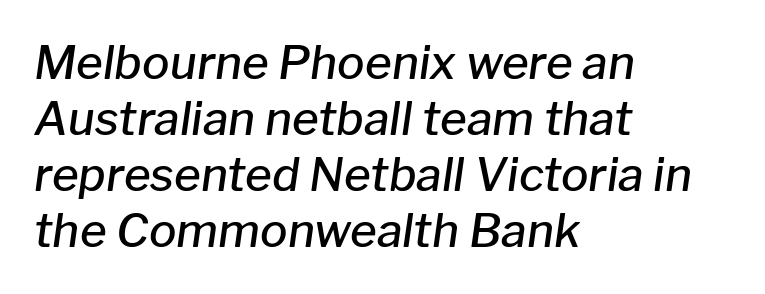
Q: Is the text bold? A: Semi-bold.
Q: Is the text italic (slanted)? A: Yes, it leans right by about 8 degrees.
Q: Is the text underlined? A: No.
Q: How is the paragraph aligned? A: Left-aligned.
Q: Is the spacing between letters normal or unusually wide? A: Normal.
Q: Width (condensed, normal, or wide)? A: Normal.
Q: Stroke contrast? A: Low.
Q: x-height? A: Medium.
Q: Monospaced? A: No.
